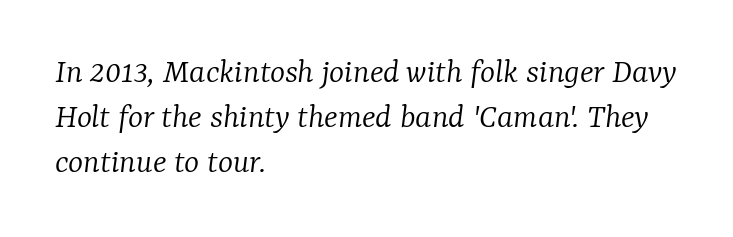
The string is rendered with underlining switched off. In terms of letterform style, serifs are clearly present. Compared with typical body copy, the letter spacing here is the same. One-word summary of the alignment: left. The weight tops out at a normal text grade. Leading: standard.
